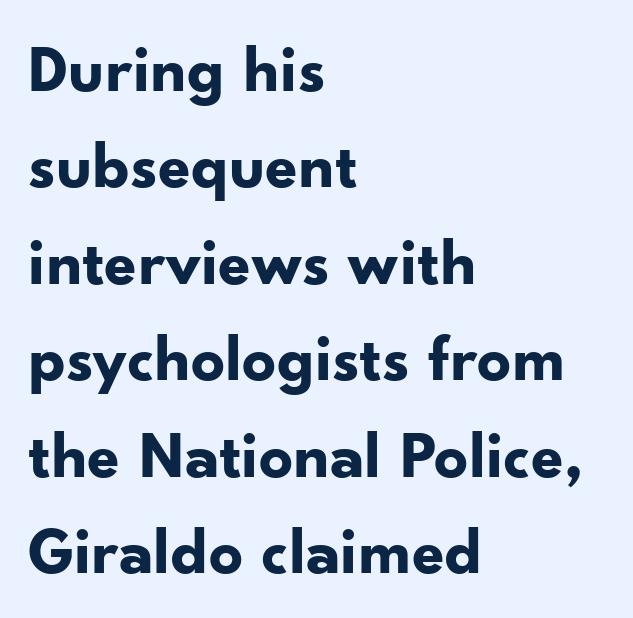
The compositor pushed each line to the left boundary. Character widths vary here, with narrow letters taking less room than wide ones. Italic? Not at all — the glyphs are vertical. Strokes here are thick enough to call this a true bold. The foot of each line stays bare and open.
